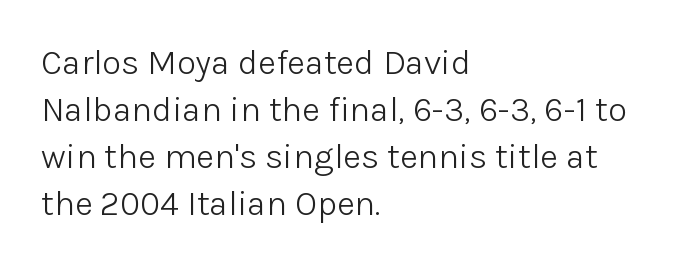
Honestly, the letter spacing is just normal — you wouldn't notice it. These lines are rendered in a variable-pitch font. Counters stay open thanks to moderate or lighter strokes. Plain, unruled lines of type.
